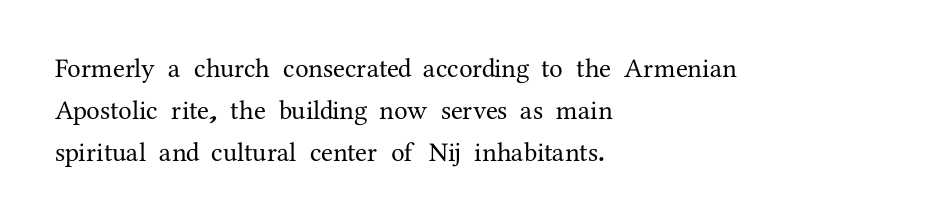
Decoration check: the copy has no underline. You can tell it's not italic because the verticals are truly vertical. Is the letter spacing exaggerated? No — it looks like the ordinary default. A classic flush-left, rag-right setting is used for this passage. Baseline-to-baseline distance is the conventional proportion of letter height.
